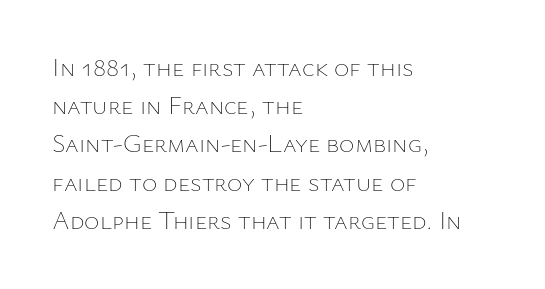
The vertical gap from one line to the next is medium. Quick note: underline off. The characters are drawn with everyday or finer stroke widths. A typesetter would mark this as roman, not italic. Caption: multi-line text, flush left, ragged right.
